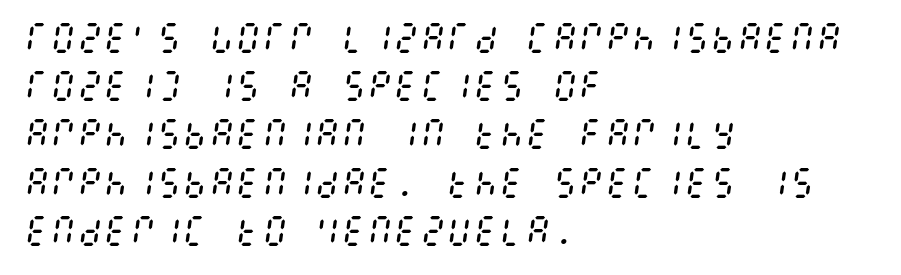
The image shows 33 px regular-weight, condensed type, italic (leaning right); set left-aligned, normal line spacing (1.46x), normal letter spacing, not underlined; medium stroke contrast and a large x-height.
